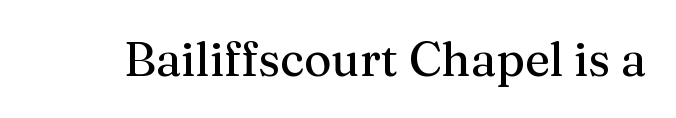
Decoration check: the copy has no underline. Caption: standard tracking, unaltered. The letters stand upright; this is a roman face. Spacing verdict: proportional, widths tailored to each character. The text was rendered using a seriffed face with decorative stroke endings.
